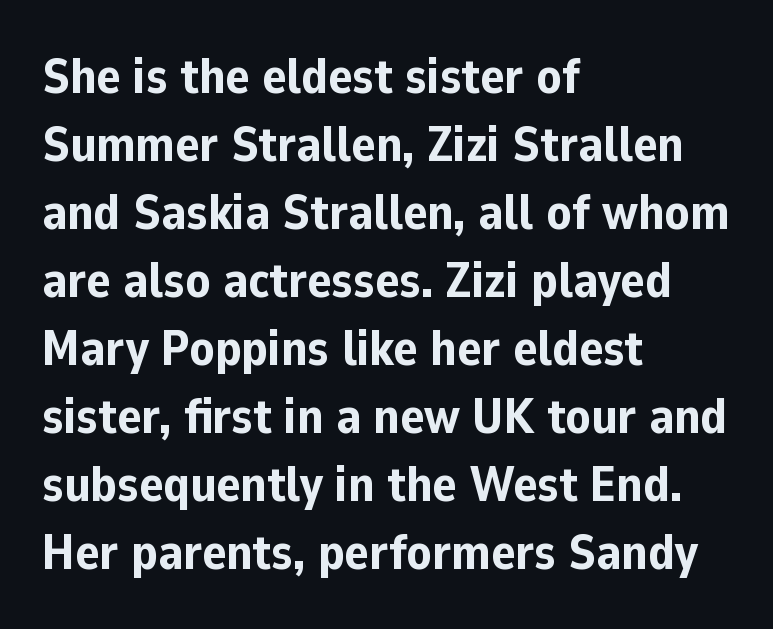
The image shows 50 px bold sans-serif type, upright; set left-aligned, normal line spacing (1.36x), normal letter spacing, not underlined; low stroke contrast and a medium x-height.
